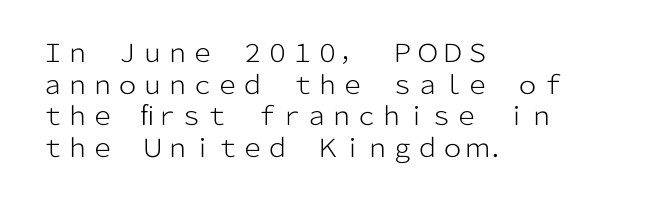
Q: Is the text bold? A: No.
Q: Is the text italic (slanted)? A: No, it is upright.
Q: Is the text underlined? A: No.
Q: How is the paragraph aligned? A: Left-aligned.
Q: Is the spacing between letters normal or unusually wide? A: Normal.
Q: Is the spacing between lines tight, normal or loose? A: Normal.
